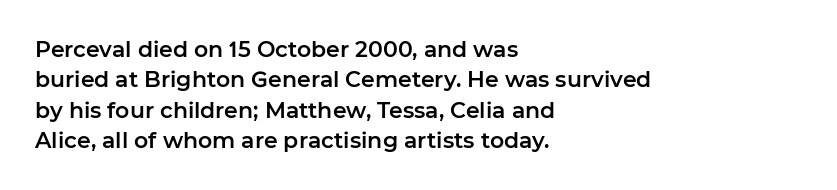
{"italic": "no", "underline": "no", "align": "left", "line_spacing": "normal", "line_spacing_ratio": 1.38, "letter_spacing": "normal", "letter_spacing_em": 0.0, "glyph_px": 22}
